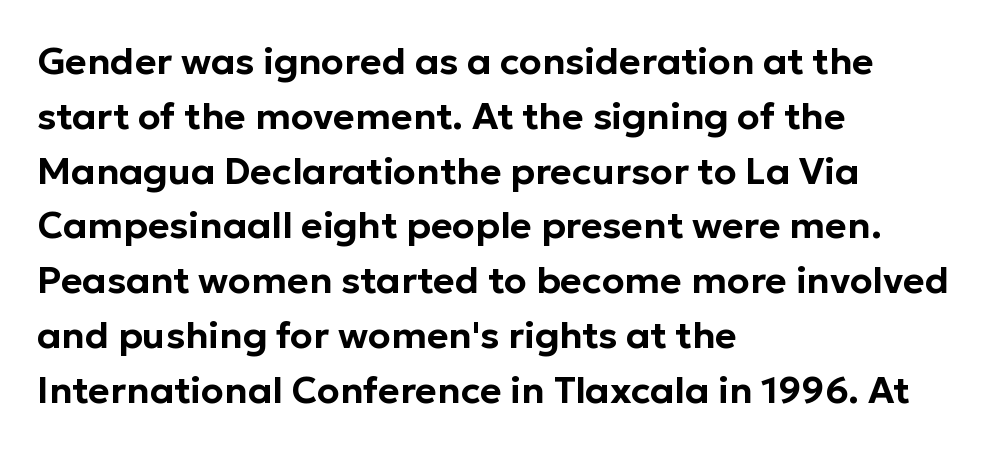
{"serif": "no", "italic": "no", "width": "normal", "stroke_contrast": "low", "x_height": "medium", "monospaced": "no", "underline": "no", "align": "left", "line_spacing": "normal", "line_spacing_ratio": 1.48, "letter_spacing": "normal", "letter_spacing_em": 0.0, "glyph_px": 37}
